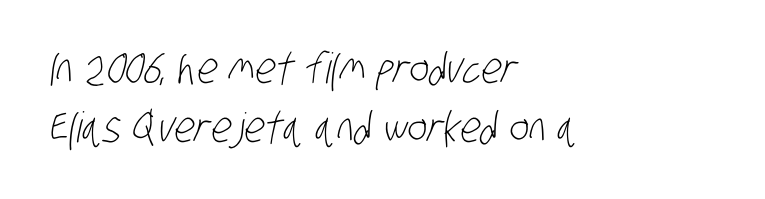
{"serif": "no", "bold": "no", "weight": "light", "width": "condensed", "stroke_contrast": "low", "x_height": "large", "monospaced": "no", "underline": "no", "align": "left", "line_spacing": "normal", "line_spacing_ratio": 1.41, "letter_spacing": "normal", "letter_spacing_em": 0.0, "glyph_px": 42}
